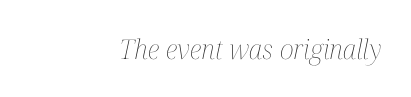
Q: Is the text bold? A: No.
Q: Is the text italic (slanted)? A: Yes, it leans right by about 12 degrees.
Q: Is the text underlined? A: No.
Q: How is the paragraph aligned? A: Right-aligned.
Q: Is the spacing between letters normal or unusually wide? A: Normal.
